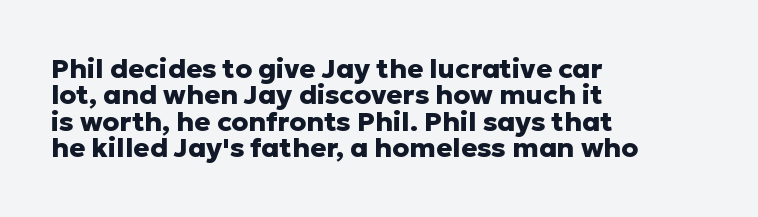
Typesetter's note: full bold, strokes at maximum text heaviness. Unmarked baselines from the first word to the last. Upright lettering throughout. Short note: letters normally spaced.
